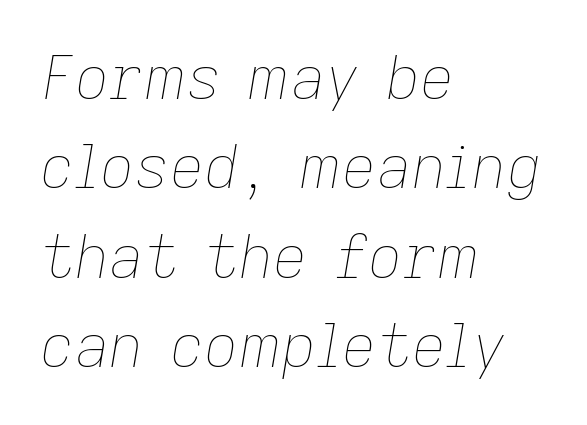
The image shows 60 px thin type, italic (leaning right); set left-aligned, normal line spacing (1.49x), normal letter spacing, not underlined; low stroke contrast and a medium x-height.
